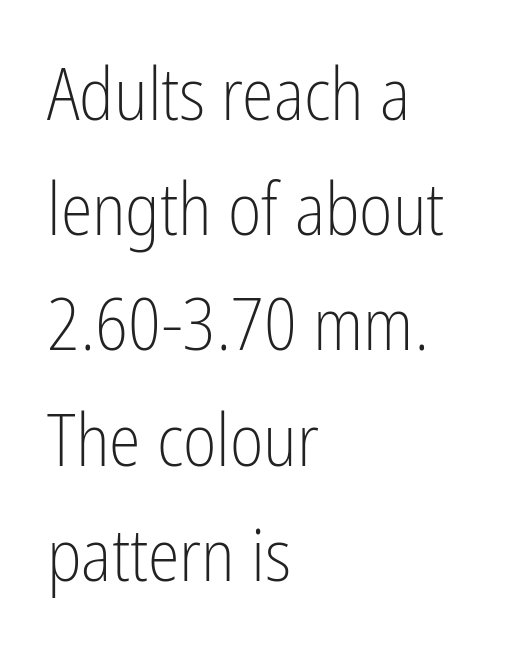
{"serif": "no", "italic": "no", "bold": "no", "weight": "light", "width": "condensed", "stroke_contrast": "low", "x_height": "medium", "monospaced": "no", "underline": "no", "align": "left", "line_spacing": "normal", "line_spacing_ratio": 1.6, "letter_spacing": "normal", "letter_spacing_em": 0.0, "glyph_px": 72}
